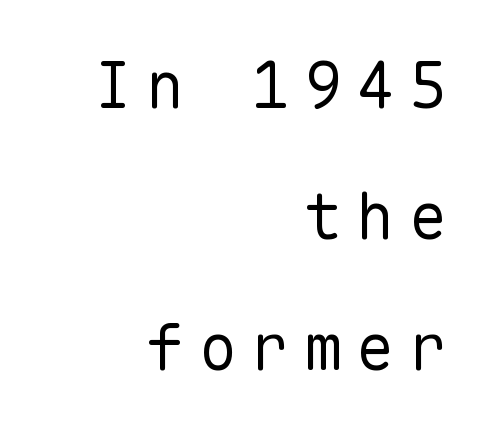
{"serif": "no", "italic": "no", "bold": "no", "weight": "regular", "width": "normal", "stroke_contrast": "low", "x_height": "medium", "monospaced": "yes", "underline": "no", "align": "right", "line_spacing": "loose", "line_spacing_ratio": 2.05, "letter_spacing": "wide", "letter_spacing_em": 0.22, "glyph_px": 64}
